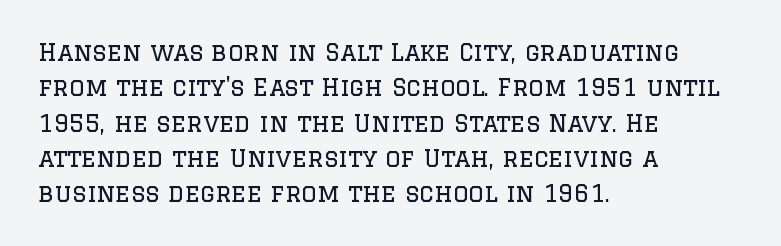
Tracking value appears to be zero — textbook default spacing. Posture: straight, roman, zero tilt. Leftover space on each line is placed entirely after the last word. This is not heavy type; no bold has been used.
